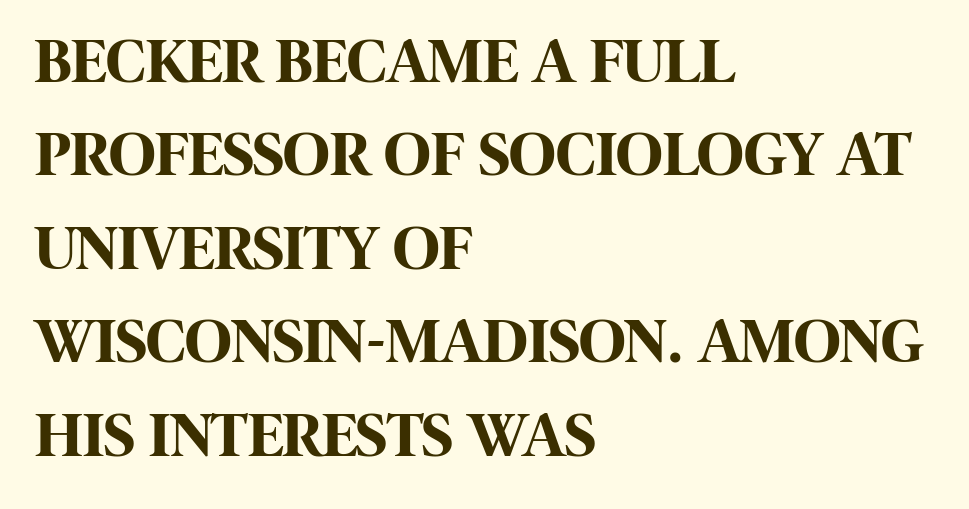
The image shows 64 px bold, condensed sans-serif type, upright; set left-aligned, normal line spacing (1.46x), normal letter spacing, not underlined; high stroke contrast and a large x-height.
